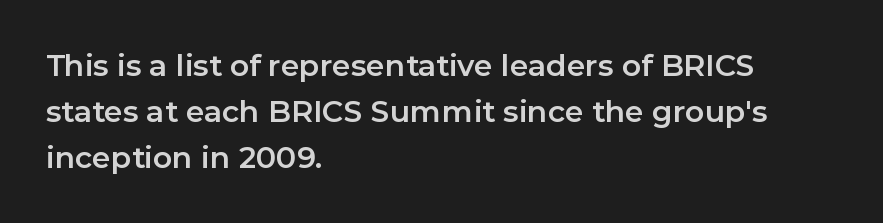
Q: Is the text italic (slanted)? A: No, it is upright.
Q: Is the typeface a serif or a sans-serif typeface? A: Sans-serif.
Q: Is the text underlined? A: No.
Q: How is the paragraph aligned? A: Left-aligned.
Q: Is the spacing between letters normal or unusually wide? A: Normal.
Q: Is the spacing between lines tight, normal or loose? A: Normal.
Q: Width (condensed, normal, or wide)? A: Normal.
Q: Stroke contrast? A: Low.
Q: x-height? A: Medium.
Q: Monospaced? A: No.
